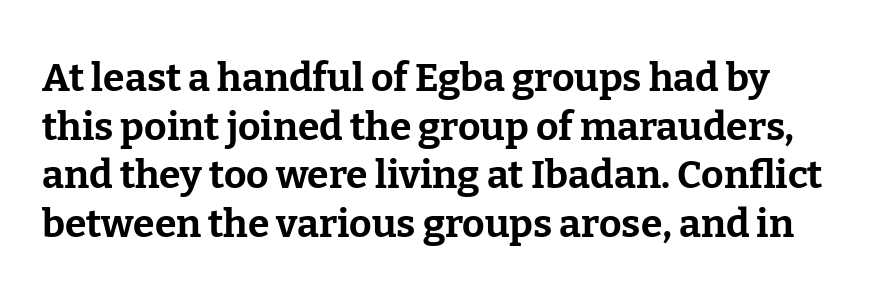
The space between consecutive lines is moderate. Is this a fixed-width face? No — the glyphs have proportional, varying widths. Nope, not italic — everything's standing straight. Old-style or modern, the face here clearly has serifs. Glyph-to-glyph distance matches everyday printed text. Underline: absent.
